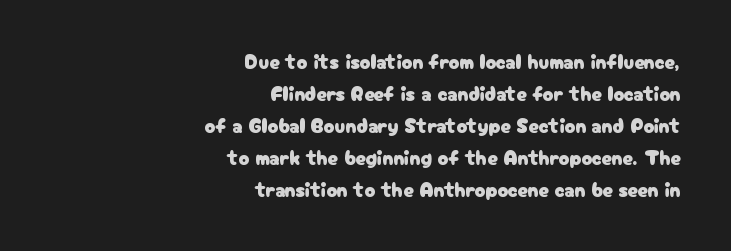
The image shows 20 px text type, upright; set right-aligned, normal line spacing (1.6x), normal letter spacing, not underlined.
